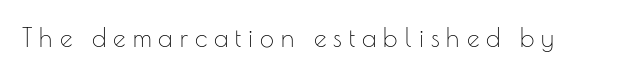
{"italic": "no", "bold": "no", "underline": "no", "letter_spacing": "wide", "letter_spacing_em": 0.28, "glyph_px": 25}
